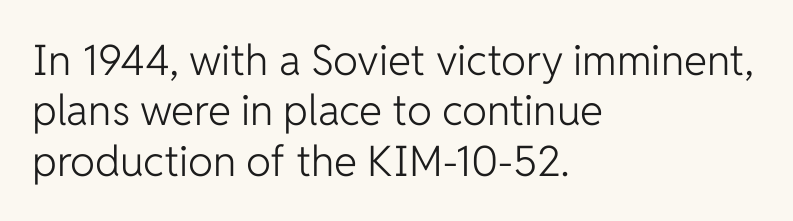
{"serif": "no", "italic": "no", "bold": "no", "weight": "light", "width": "normal", "stroke_contrast": "low", "x_height": "medium", "monospaced": "no", "underline": "no", "align": "left", "line_spacing_ratio": 1.2, "letter_spacing": "normal", "letter_spacing_em": 0.0, "glyph_px": 42}
